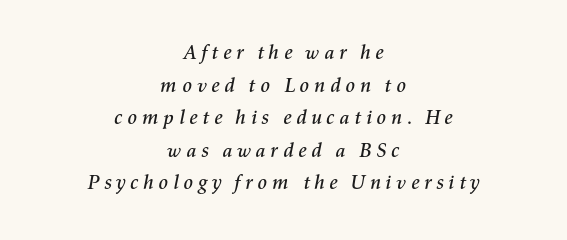
The image shows 20 px text type, italic (leaning right); set centered, normal line spacing (1.63x), not underlined.
